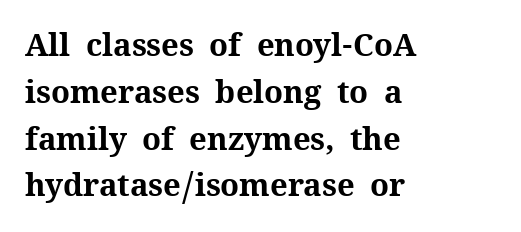
This sample uses a serif face. No italicization has been applied; the sample stays upright. A classic flush-left, rag-right setting is used for this passage. Typographic density is high because the face is bold. Quick note: interline space is typical. Clear beneath every line of the passage.
